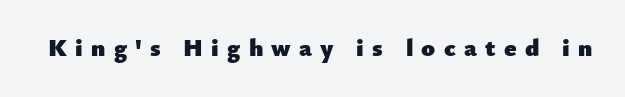
The specimen omits any rule beneath the text block's lines. Honestly, the letter spacing is so wide it's the main thing you notice. The letters stand upright; this is a roman face. Weight check: bold — yes, fully.
